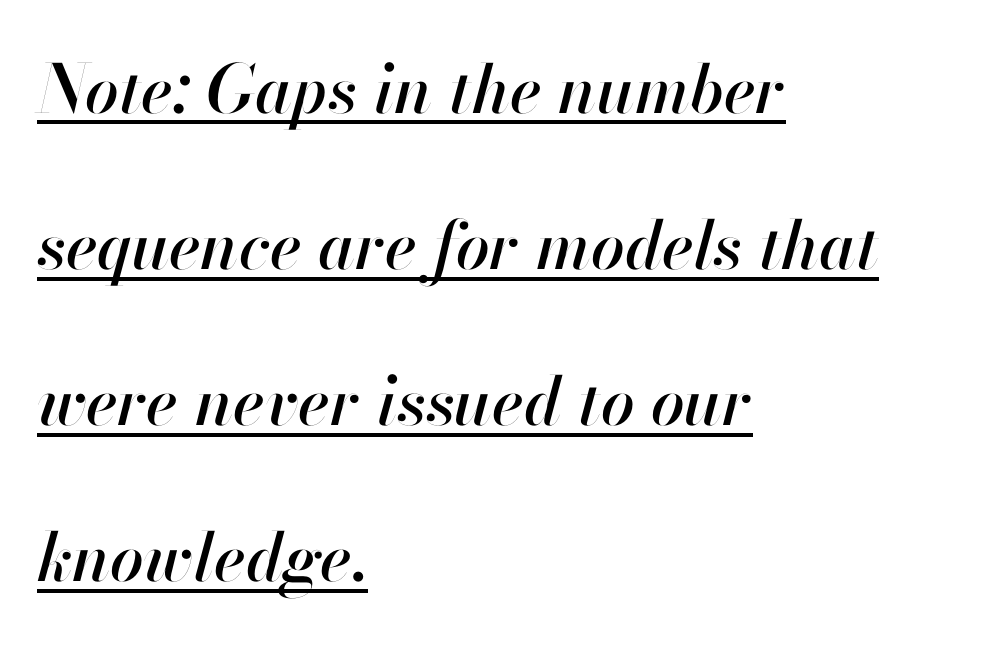
{"italic": "yes", "lean": "right", "slant_degrees": 13, "width": "normal", "stroke_contrast": "high", "x_height": "small", "monospaced": "no", "underline": "yes", "align": "left", "line_spacing": "loose", "line_spacing_ratio": 2.33, "letter_spacing": "normal", "letter_spacing_em": 0.0, "glyph_px": 67}
